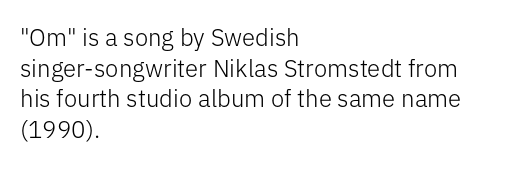
Is the type heavy? It reads as light-to-regular instead. Leftover space on each line is placed entirely after the last word. Characters follow at the spacing the type designer built in. The passage shown stacks its lines at a standard gap.
